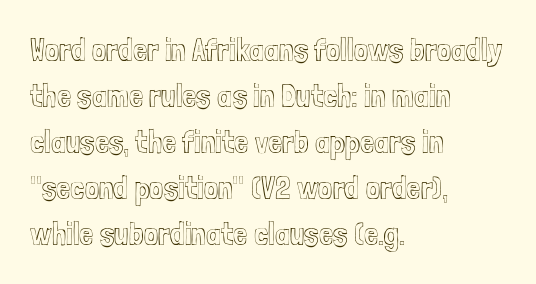
Has an underline been added? It has not. Spacing verdict: proportional, widths tailored to each character. Nobody touched the tracking dial on this one. These lines were composed using upright roman letters.
